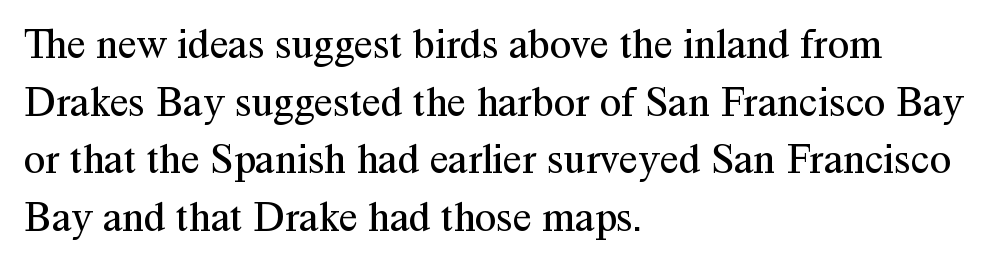
{"serif": "yes", "italic": "no", "bold": "no", "weight": "regular", "width": "normal", "stroke_contrast": "medium", "x_height": "medium", "monospaced": "no", "underline": "no", "align": "left", "line_spacing": "normal", "line_spacing_ratio": 1.34, "letter_spacing": "normal", "letter_spacing_em": 0.0, "glyph_px": 43}
